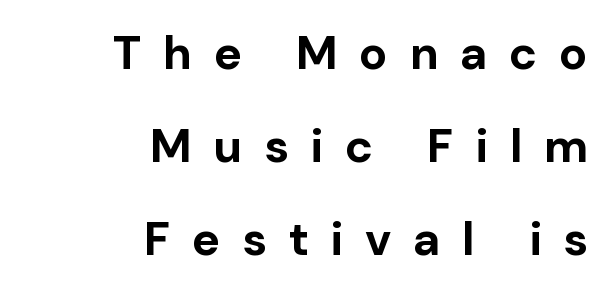
The letters carry no serifs — their stems end cleanly without finishing strokes. A bare baseline throughout the passage. Whoever set this chose breathing room over compactness in the vertical rhythm. Heft: maximum for text — a bold.
